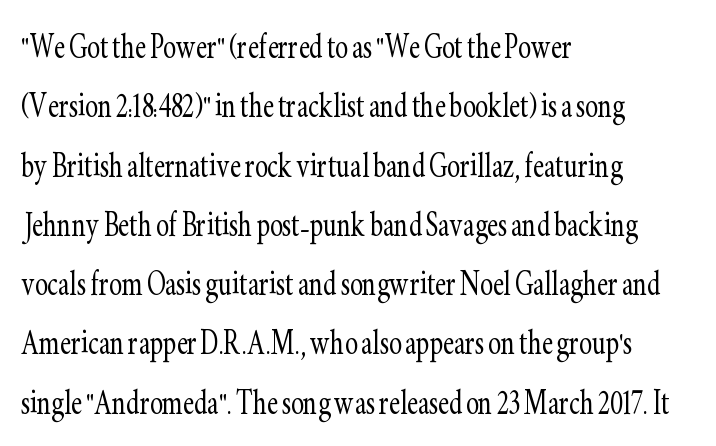
Q: Is the text bold? A: No.
Q: Is the text italic (slanted)? A: No, it is upright.
Q: Is the typeface a serif or a sans-serif typeface? A: Serif.
Q: Is the text underlined? A: No.
Q: How is the paragraph aligned? A: Left-aligned.
Q: Is the spacing between letters normal or unusually wide? A: Normal.
Q: Is the spacing between lines tight, normal or loose? A: Normal.
Q: Width (condensed, normal, or wide)? A: Condensed.
Q: Stroke contrast? A: Low.
Q: x-height? A: Small.
Q: Monospaced? A: No.
